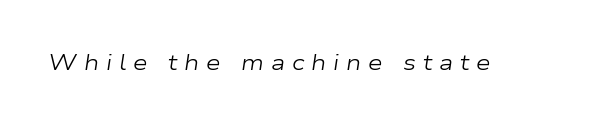
Honestly, the letter spacing is so wide it's the main thing you notice. Vertical stems look standard width or narrower in stroke. Would a proofreader flag this as italicized? Yes. The space beneath each line is pristine and unruled.
